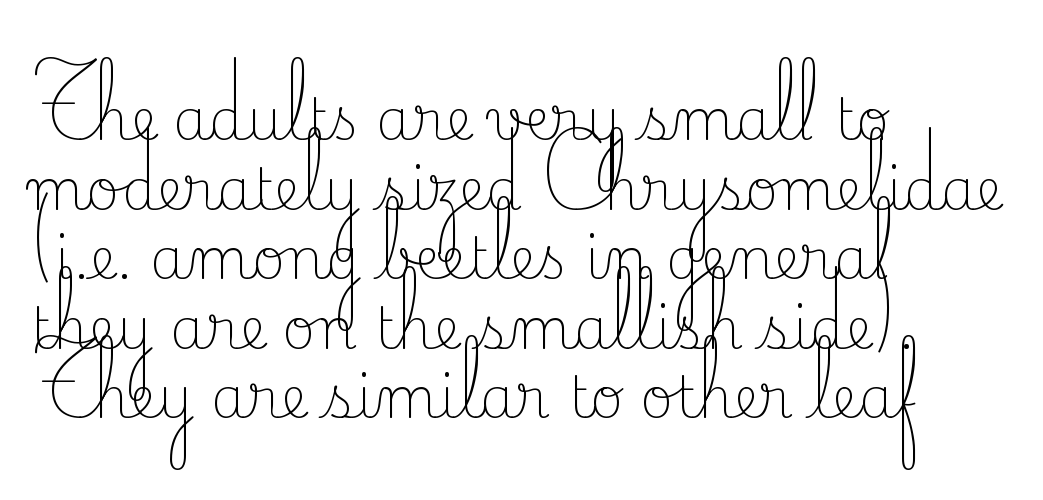
Q: Is the text bold? A: No.
Q: Is the text italic (slanted)? A: No, it is upright.
Q: Is the typeface a serif or a sans-serif typeface? A: Serif.
Q: Is the text underlined? A: No.
Q: How is the paragraph aligned? A: Left-aligned.
Q: Is the spacing between letters normal or unusually wide? A: Normal.
Q: Width (condensed, normal, or wide)? A: Normal.
Q: Stroke contrast? A: Low.
Q: x-height? A: Small.
Q: Monospaced? A: No.
